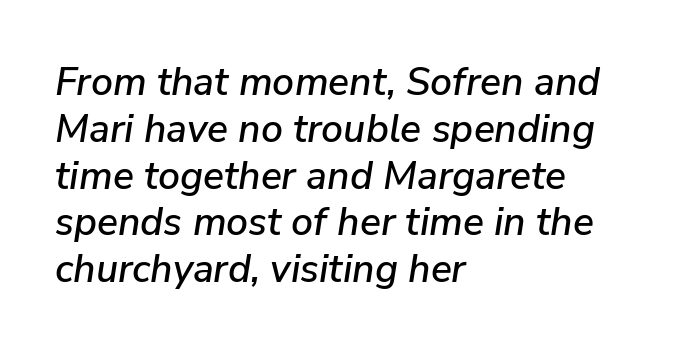
The image shows 39 px text type, italic (leaning right); set left-aligned, line spacing 1.2x, normal letter spacing, not underlined; low stroke contrast and a medium x-height.
